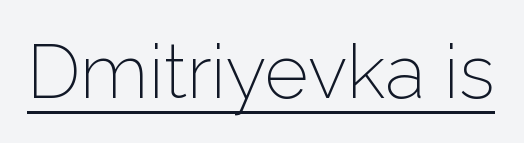
{"serif": "no", "italic": "no", "bold": "no", "weight": "light", "width": "normal", "stroke_contrast": "low", "x_height": "medium", "monospaced": "no", "underline": "yes", "letter_spacing": "normal", "letter_spacing_em": 0.0, "glyph_px": 75}
